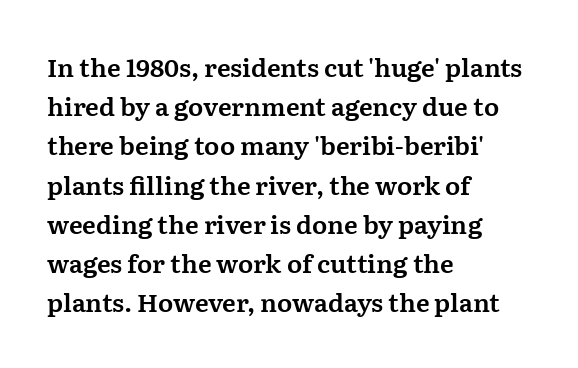
{"italic": "no", "underline": "no", "align": "left", "line_spacing": "normal", "line_spacing_ratio": 1.57, "letter_spacing": "normal", "letter_spacing_em": 0.0, "glyph_px": 25}
